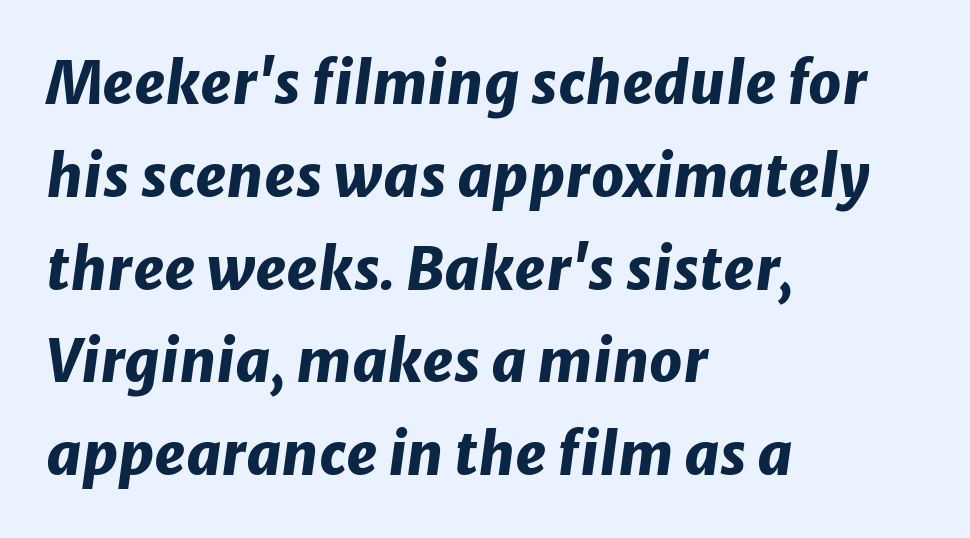
The image shows 58 px heavy type, italic (leaning right); set left-aligned, normal line spacing (1.6x), normal letter spacing, not underlined; low stroke contrast and a medium x-height.
